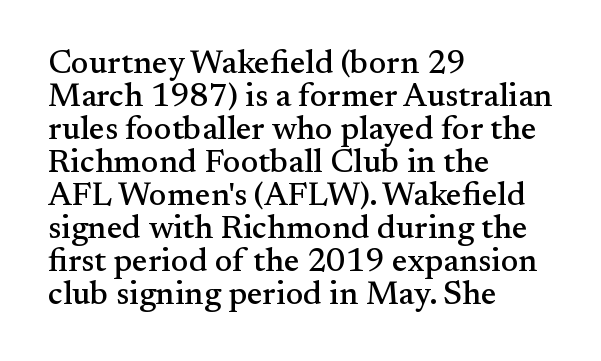
The image shows 33 px serif type, upright; set left-aligned, tight line spacing (1.0x), normal letter spacing, not underlined; medium stroke contrast and a small x-height.
